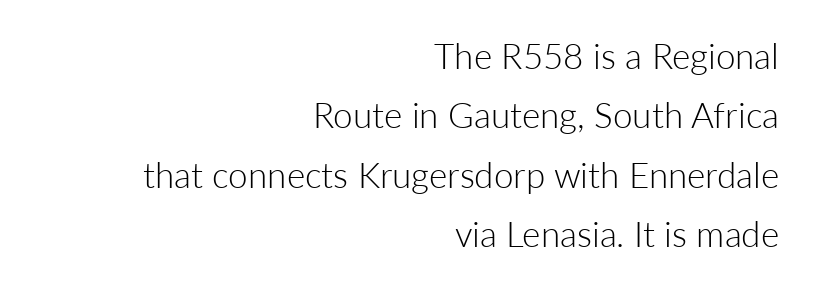
No letter is thick-stroked: the sample isn't bold. In terms of leading, this rendering sits right in the middle. Each letter's strokes conclude bluntly, with no projecting serifs. What stands out about the letter spacing? Nothing — it is the standard amount.
